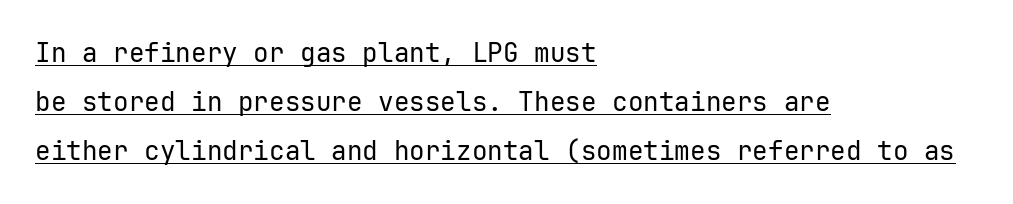
Q: Is the text bold? A: No.
Q: Is the text italic (slanted)? A: No, it is upright.
Q: Is the text underlined? A: Yes.
Q: How is the paragraph aligned? A: Left-aligned.
Q: Is the spacing between letters normal or unusually wide? A: Normal.
